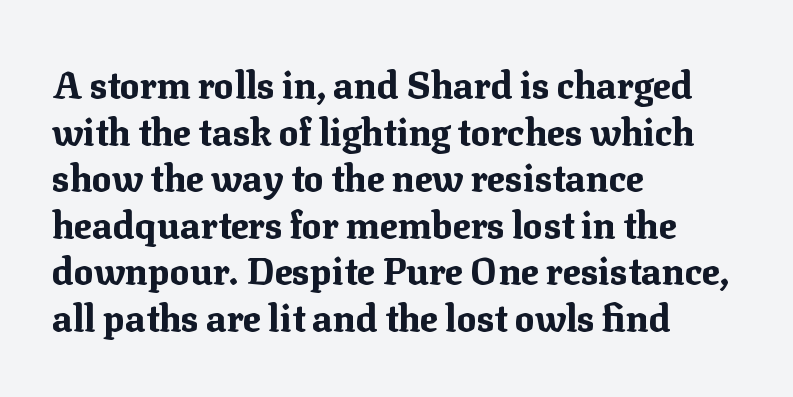
{"serif": "yes", "italic": "no", "bold": "yes", "weight": "bold", "width": "normal", "stroke_contrast": "medium", "x_height": "medium", "monospaced": "no", "underline": "no", "align": "left", "line_spacing": "normal", "line_spacing_ratio": 1.26, "letter_spacing": "normal", "letter_spacing_em": 0.0, "glyph_px": 37}
